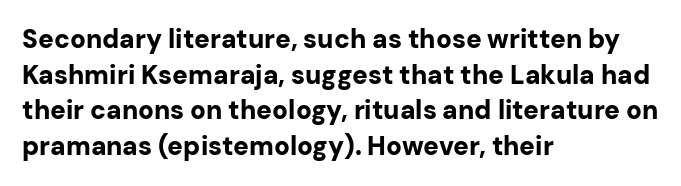
Q: Is the text bold? A: Yes.
Q: Is the text italic (slanted)? A: No, it is upright.
Q: Is the text underlined? A: No.
Q: How is the paragraph aligned? A: Left-aligned.
Q: Is the spacing between letters normal or unusually wide? A: Normal.
Q: Is the spacing between lines tight, normal or loose? A: Normal.
